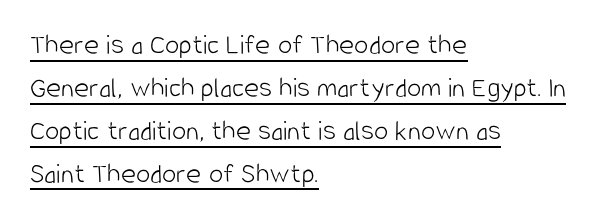
Proportional: the letters do not fall into vertical columns. If you drew a line through each stem, it would be perfectly vertical. Regarding leading, the lines here are spaced in the standard way. Between one letter and the next there's only the usual sliver of space. The typesetting does not lean heavy: it is not bold.
